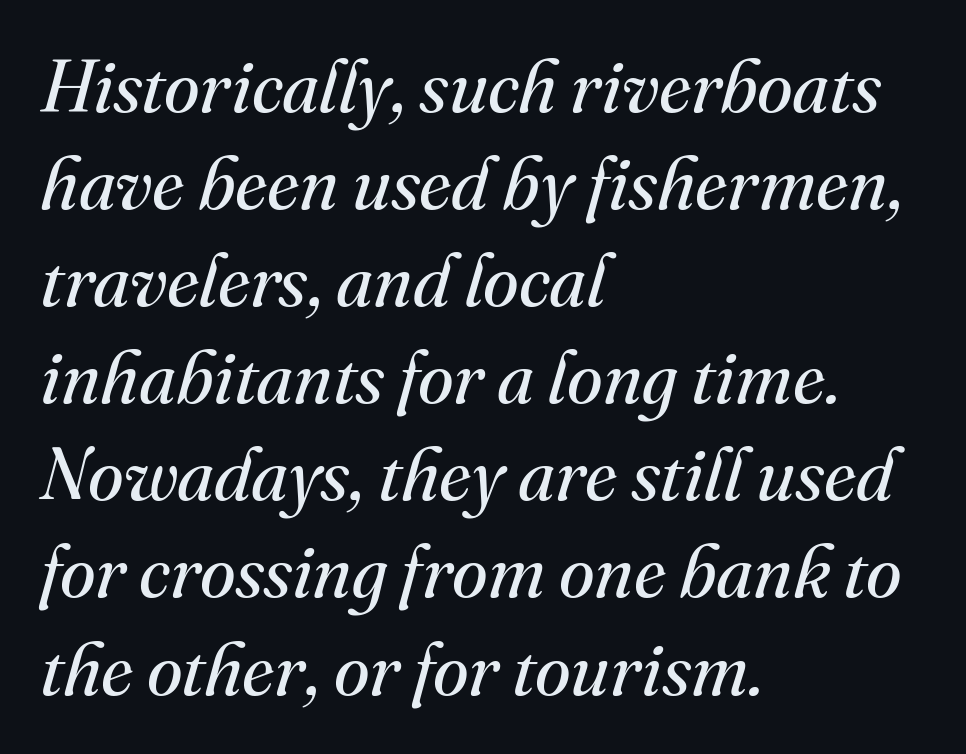
Between one letter and the next there's only the usual sliver of space. You can tell it's italic because the verticals aren't actually vertical. The rendering anchors every line to the left-hand side. Honestly, the row spacing looks completely unremarkable. These lines are rendered in a variable-pitch font.
